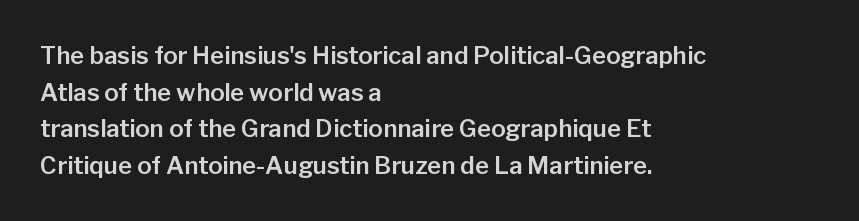
Unlike italic type, these characters show no tilt at all. Glyph-to-glyph distance matches everyday printed text. The line-height multiplier appears to be the usual default. The rag falls on the right side of this text block.
